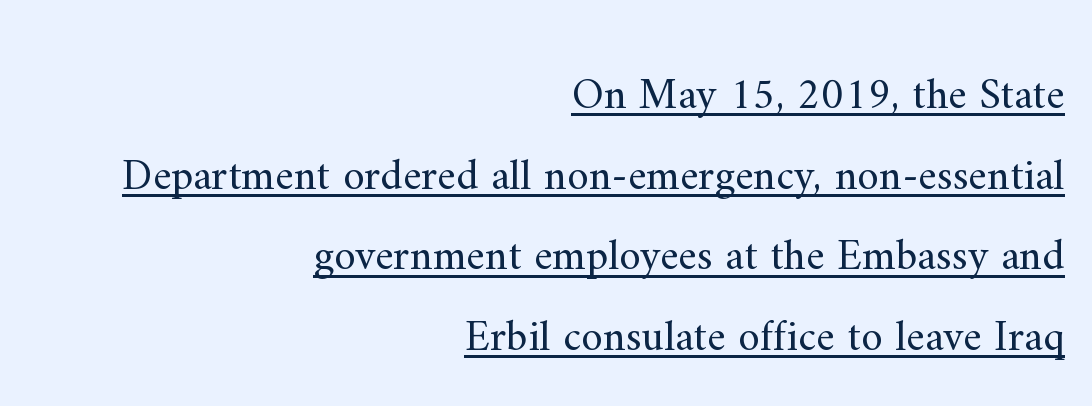
The image shows 44 px regular-weight serif type, upright; set right-aligned, line spacing 1.83x, normal letter spacing, underlined; medium stroke contrast and a small x-height.
